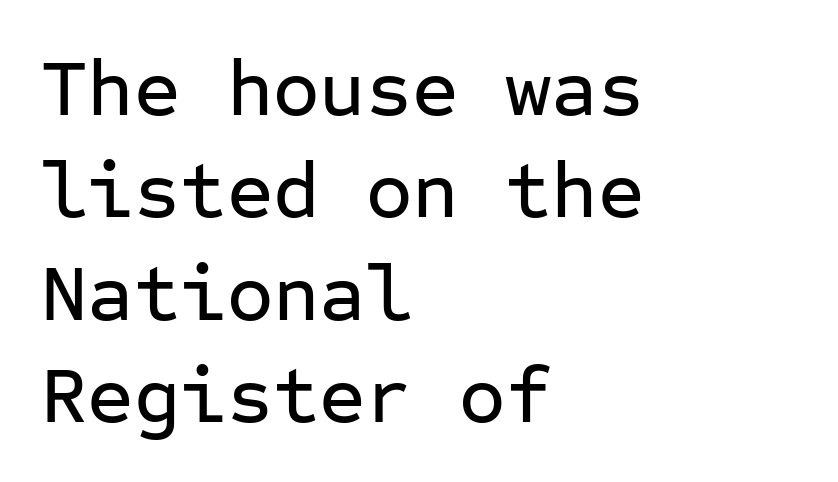
The image shows 80 px sans-serif type, upright, monospaced; set left-aligned, normal line spacing (1.28x), normal letter spacing, not underlined; low stroke contrast and a medium x-height.
